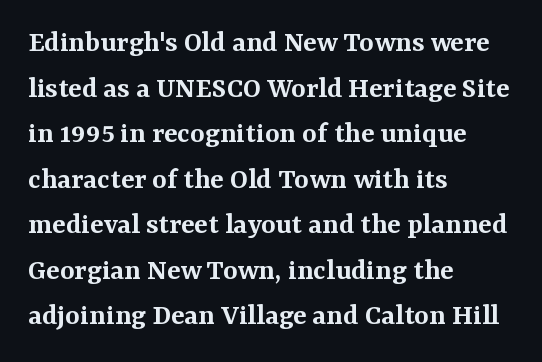
Q: Is the text bold? A: Semi-bold.
Q: Is the text italic (slanted)? A: No, it is upright.
Q: Is the typeface a serif or a sans-serif typeface? A: Serif.
Q: Is the text underlined? A: No.
Q: How is the paragraph aligned? A: Left-aligned.
Q: Is the spacing between letters normal or unusually wide? A: Normal.
Q: Is the spacing between lines tight, normal or loose? A: Normal.
Q: Width (condensed, normal, or wide)? A: Normal.
Q: Stroke contrast? A: Medium.
Q: x-height? A: Medium.
Q: Monospaced? A: No.
